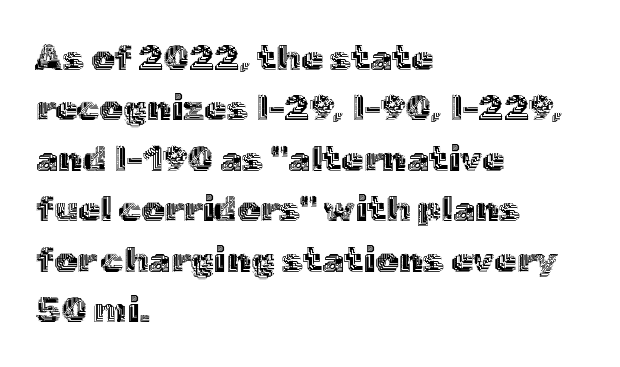
Leading matches the norm, producing a regular column. The tracking reads as untouched default to a designer's eye. You could not count columns in this text — the font is proportionally spaced. The glyphs are unaccompanied by any horizontal stroke below them. The letters stand straight up with perfectly vertical stems. Typeset ragged right — the left edge is the straight one.
